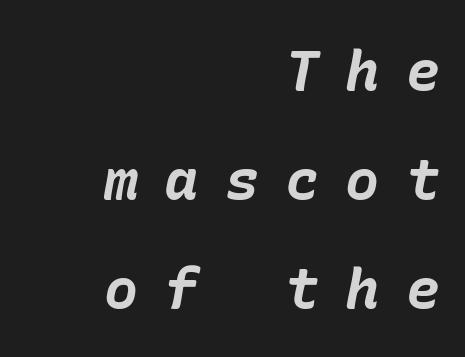
{"italic": "yes", "lean": "right", "slant_degrees": 10, "bold": "yes", "weight": "bold", "width": "normal", "stroke_contrast": "low", "x_height": "medium", "underline": "no", "align": "right", "line_spacing": "loose", "line_spacing_ratio": 1.91, "letter_spacing": "wide", "letter_spacing_em": 0.46, "glyph_px": 57}
